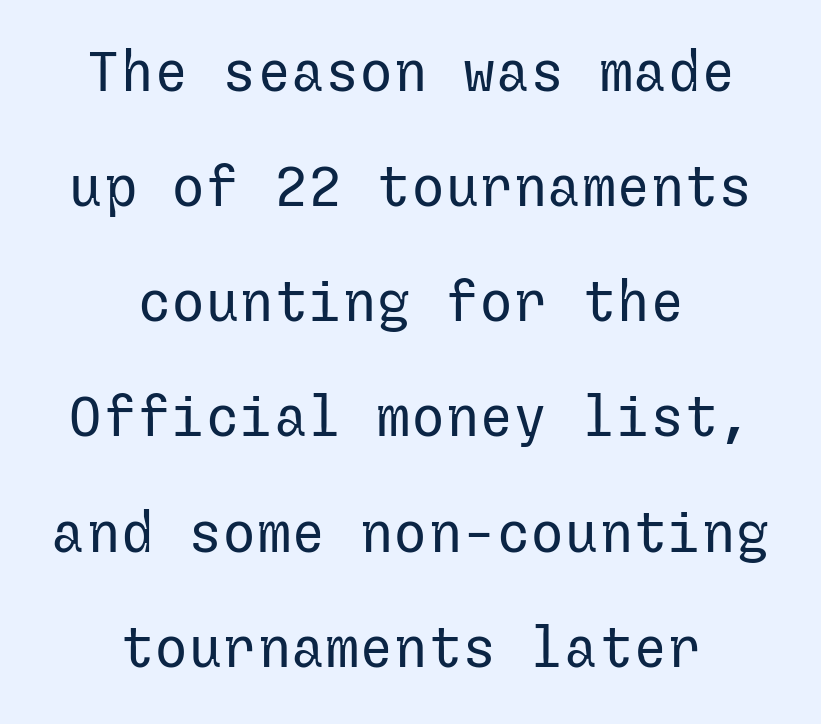
The image shows 57 px regular-weight sans-serif type, upright; set centered, loose line spacing (2.02x), normal letter spacing, not underlined; low stroke contrast and a medium x-height.
